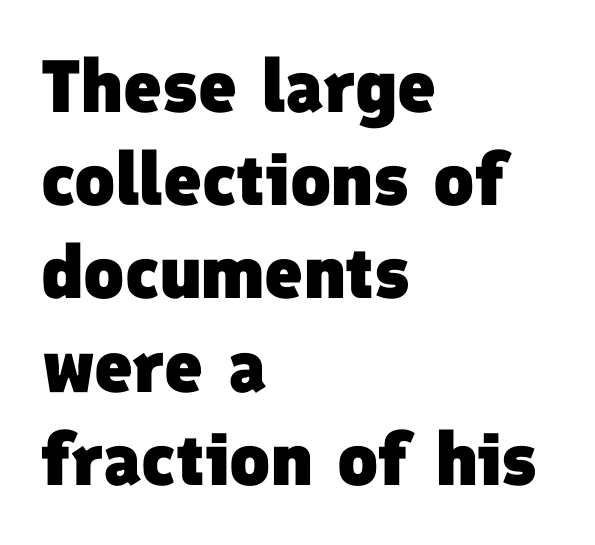
{"serif": "no", "bold": "yes", "weight": "heavy", "width": "normal", "stroke_contrast": "low", "x_height": "medium", "monospaced": "no", "underline": "no", "align": "left", "line_spacing": "normal", "line_spacing_ratio": 1.26, "letter_spacing": "normal", "letter_spacing_em": 0.0, "glyph_px": 74}
